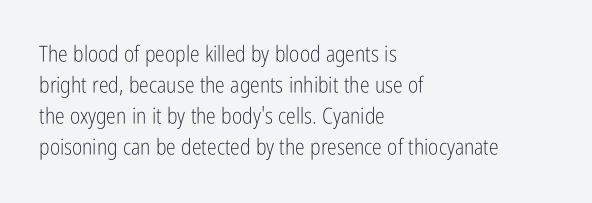
The words here are not underlined. Default kerning and tracking; the words read as compact shapes. The paragraph shown leans on its left margin. Posture: straight, roman, zero tilt. Vertical stems look standard width or narrower in stroke. Vertical spacing — default.
